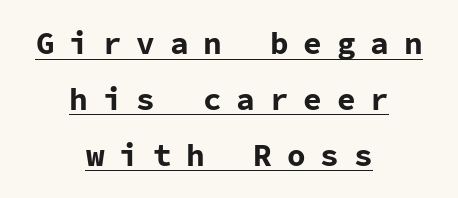
Has an underline been added? It has. Caption: bold face, heavy strokes. Caption: multi-line text, centered on the measure. The characters display no serif detailing; their extremities are plain. Fixed-width glyphs throughout — classic coding-font behaviour.
